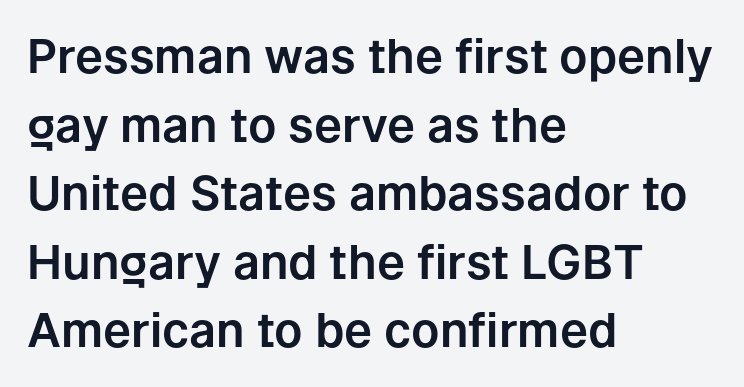
Q: Is the text italic (slanted)? A: No, it is upright.
Q: Is the typeface a serif or a sans-serif typeface? A: Sans-serif.
Q: Is the text underlined? A: No.
Q: How is the paragraph aligned? A: Left-aligned.
Q: Is the spacing between letters normal or unusually wide? A: Normal.
Q: Is the spacing between lines tight, normal or loose? A: Normal.
Q: Width (condensed, normal, or wide)? A: Normal.
Q: Stroke contrast? A: Low.
Q: x-height? A: Medium.
Q: Monospaced? A: No.
